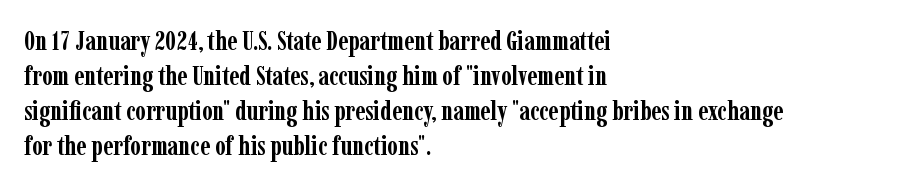
Q: Is the text bold? A: Yes.
Q: Is the text italic (slanted)? A: No, it is upright.
Q: Is the text underlined? A: No.
Q: How is the paragraph aligned? A: Left-aligned.
Q: Is the spacing between letters normal or unusually wide? A: Normal.
Q: Is the spacing between lines tight, normal or loose? A: Normal.
